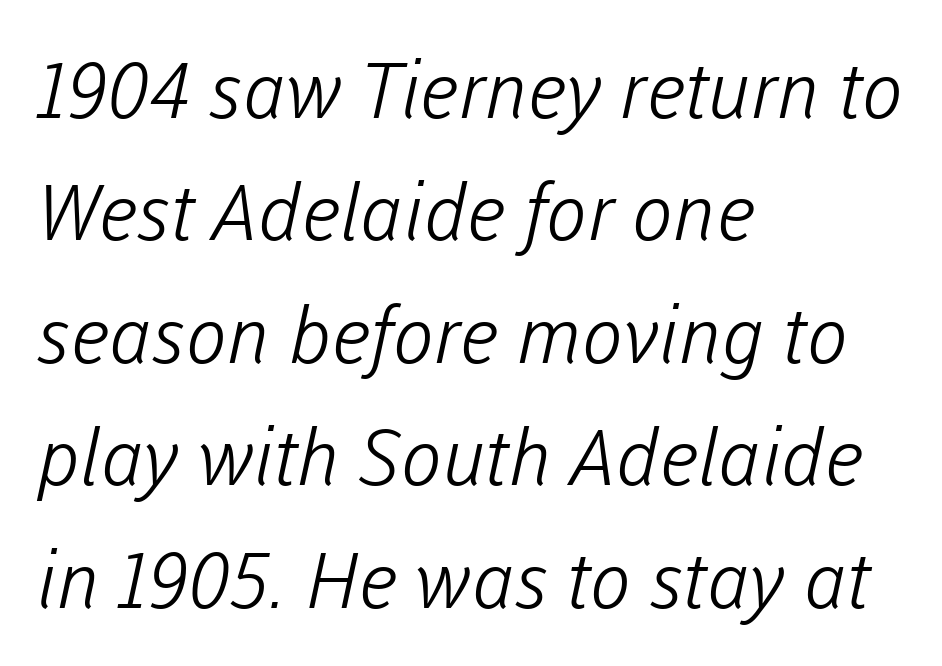
{"serif": "no", "bold": "no", "weight": "light", "width": "normal", "stroke_contrast": "low", "x_height": "medium", "monospaced": "no", "underline": "no", "align": "left", "line_spacing": "normal", "line_spacing_ratio": 1.57, "letter_spacing": "normal", "letter_spacing_em": 0.0, "glyph_px": 78}
